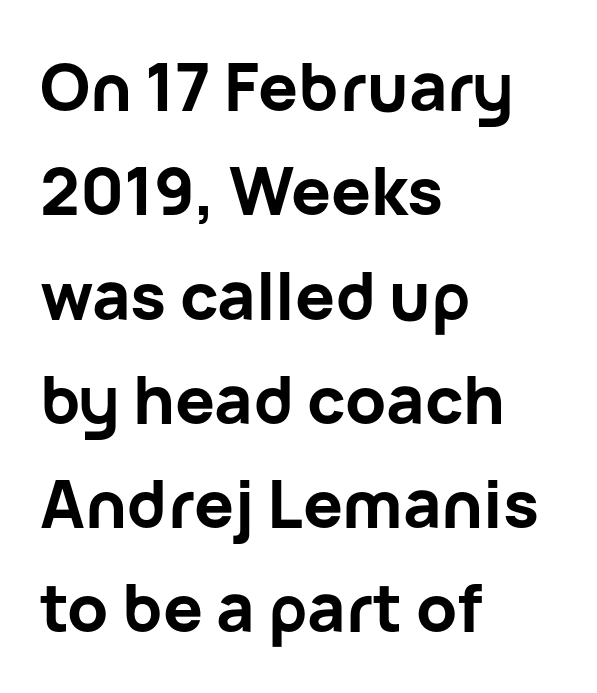
The image shows 66 px bold sans-serif type, upright; set left-aligned, normal line spacing (1.58x), normal letter spacing, not underlined; low stroke contrast and a medium x-height.
